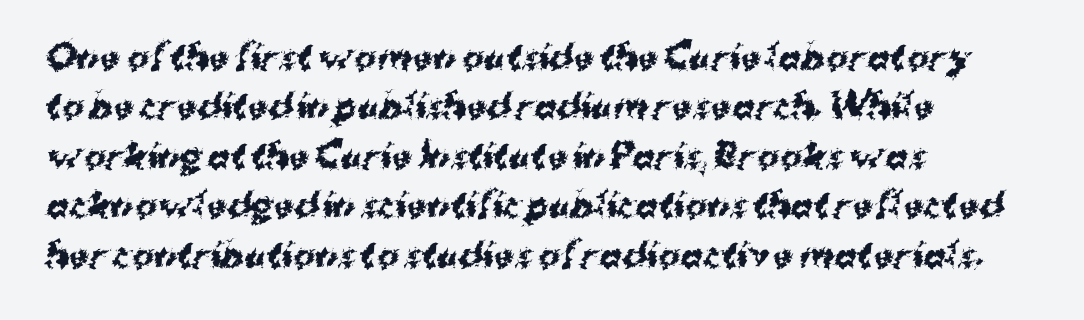
{"serif": "no", "bold": "yes", "weight": "bold", "width": "normal", "stroke_contrast": "medium", "x_height": "medium", "monospaced": "no", "underline": "no", "align": "left", "line_spacing": "normal", "line_spacing_ratio": 1.5, "letter_spacing": "normal", "letter_spacing_em": 0.0, "glyph_px": 33}
